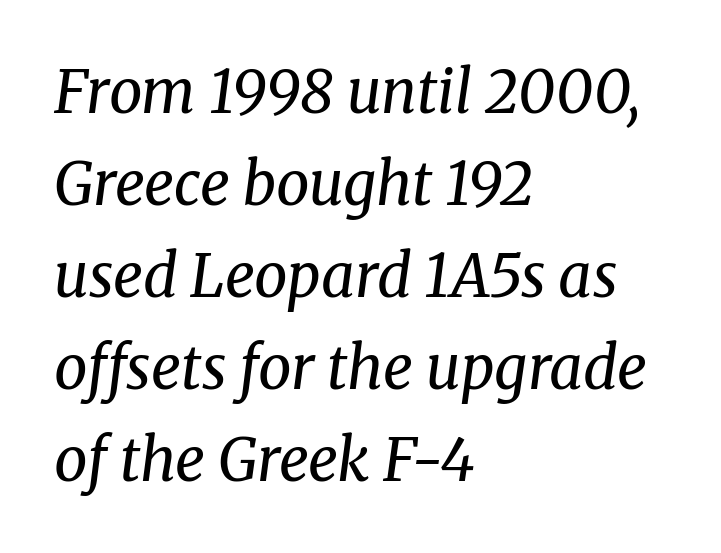
The rendering uses natural spacing where letterforms have individual widths. The passage shown is not underscored anywhere. Small tapered or slab feet sit at the stroke ends, so this counts as serif. The strokes are not fattened; the text isn't bold. Characters follow at the spacing the type designer built in. It's the slanting kind of type.
